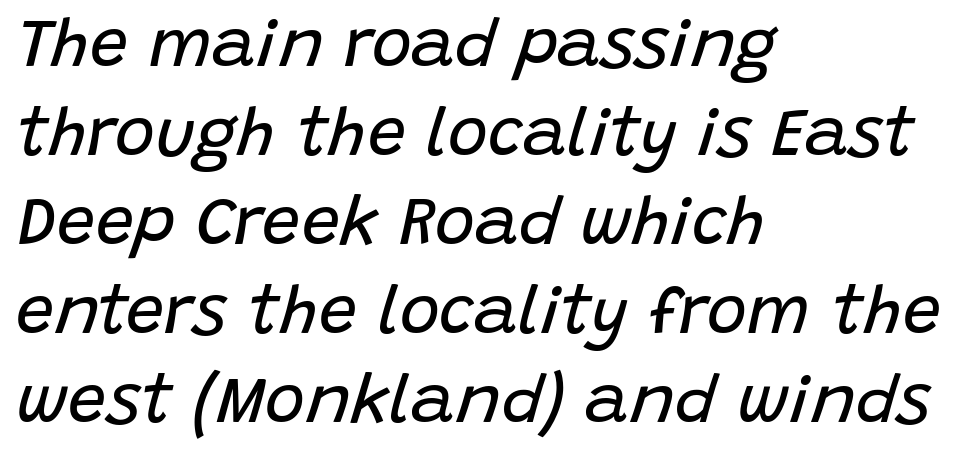
The image shows 68 px regular-weight type, italic (leaning right); set left-aligned, normal line spacing (1.31x), normal letter spacing, not underlined; low stroke contrast and a large x-height.
